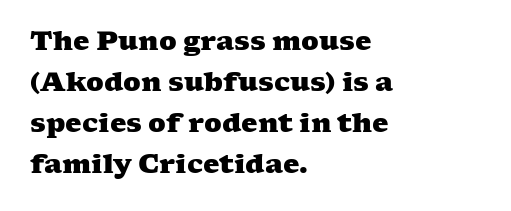
{"bold": "yes", "underline": "no", "align": "left", "line_spacing": "normal", "line_spacing_ratio": 1.58, "letter_spacing": "normal", "letter_spacing_em": 0.0, "glyph_px": 26}
